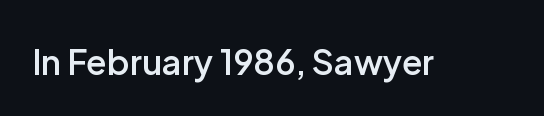
Here the designer chose a conventional face with non-uniform glyph widths. Bold? Not quite — semibold, heavier than regular but stopping short. This sample uses an upright cut, with every glyph sitting square on the baseline. The space beneath each line is pristine and unruled. The face used here is a sans, in the tradition of grotesques and geometrics.
